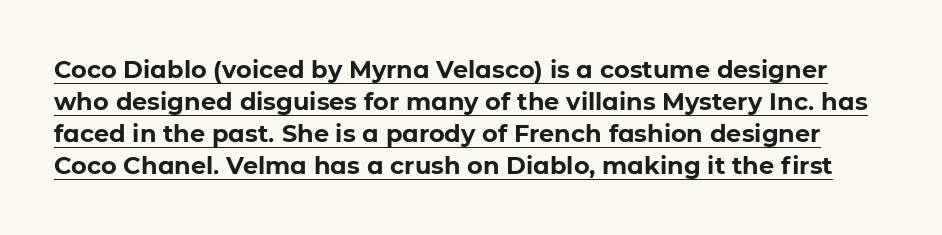
Q: Is the text bold? A: Yes.
Q: Is the text italic (slanted)? A: No, it is upright.
Q: Is the text underlined? A: Yes.
Q: Is the spacing between letters normal or unusually wide? A: Normal.
Q: Is the spacing between lines tight, normal or loose? A: Normal.
